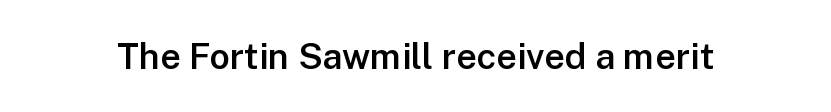
{"serif": "no", "italic": "no", "bold": "semi", "weight": "semibold", "width": "normal", "stroke_contrast": "low", "x_height": "medium", "monospaced": "no", "underline": "no", "letter_spacing": "normal", "letter_spacing_em": 0.0, "glyph_px": 36}
